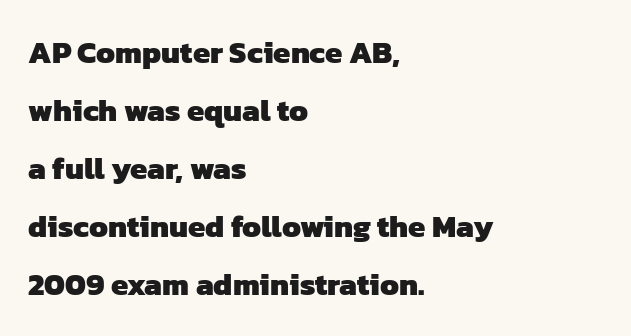
{"serif": "no", "bold": "yes", "weight": "heavy", "width": "normal", "stroke_contrast": "low", "x_height": "medium", "monospaced": "no", "underline": "no", "align": "left", "line_spacing_ratio": 1.87, "letter_spacing": "normal", "letter_spacing_em": 0.0, "glyph_px": 31}
